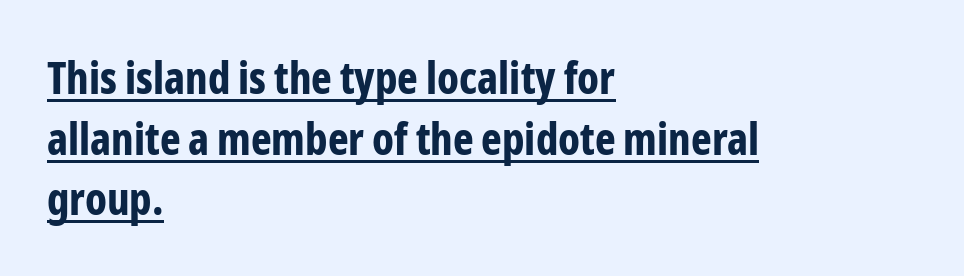
Q: Is the text bold? A: Yes.
Q: Is the text italic (slanted)? A: No, it is upright.
Q: Is the typeface a serif or a sans-serif typeface? A: Sans-serif.
Q: Is the text underlined? A: Yes.
Q: How is the paragraph aligned? A: Left-aligned.
Q: Is the spacing between letters normal or unusually wide? A: Normal.
Q: Is the spacing between lines tight, normal or loose? A: Normal.
Q: Width (condensed, normal, or wide)? A: Condensed.
Q: Stroke contrast? A: Low.
Q: x-height? A: Medium.
Q: Monospaced? A: No.
